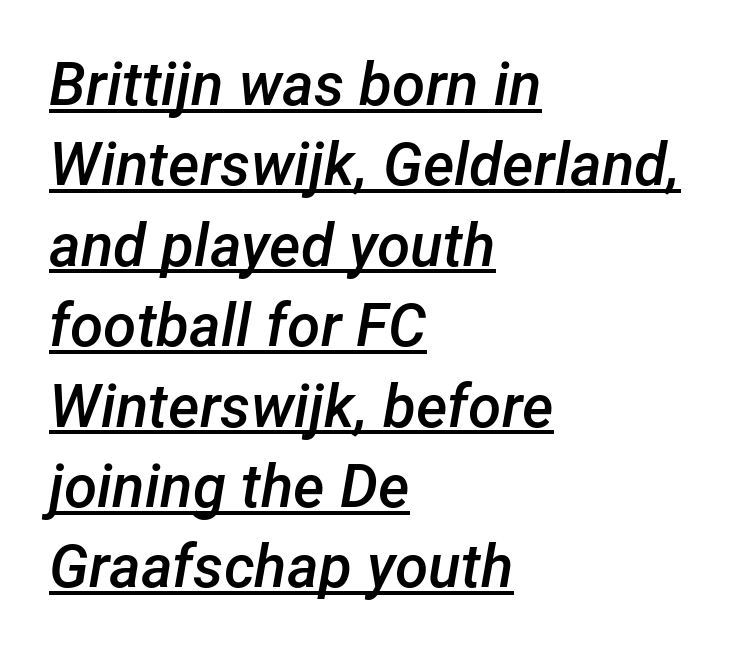
{"italic": "yes", "lean": "right", "slant_degrees": 12, "bold": "semi", "weight": "semibold", "width": "normal", "stroke_contrast": "low", "x_height": "medium", "monospaced": "no", "underline": "yes", "align": "left", "line_spacing": "normal", "line_spacing_ratio": 1.34, "letter_spacing": "normal", "letter_spacing_em": 0.0, "glyph_px": 60}
